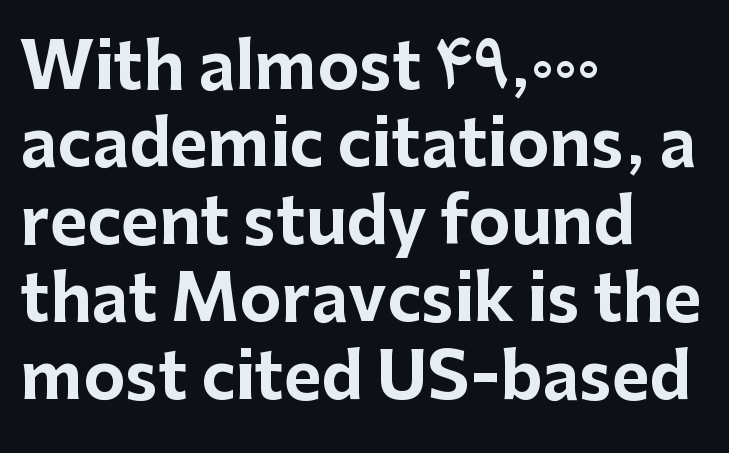
Q: Is the text bold? A: Yes.
Q: Is the text italic (slanted)? A: No, it is upright.
Q: Is the typeface a serif or a sans-serif typeface? A: Sans-serif.
Q: Is the text underlined? A: No.
Q: How is the paragraph aligned? A: Left-aligned.
Q: Is the spacing between letters normal or unusually wide? A: Normal.
Q: Width (condensed, normal, or wide)? A: Normal.
Q: Stroke contrast? A: Low.
Q: x-height? A: Medium.
Q: Monospaced? A: No.
